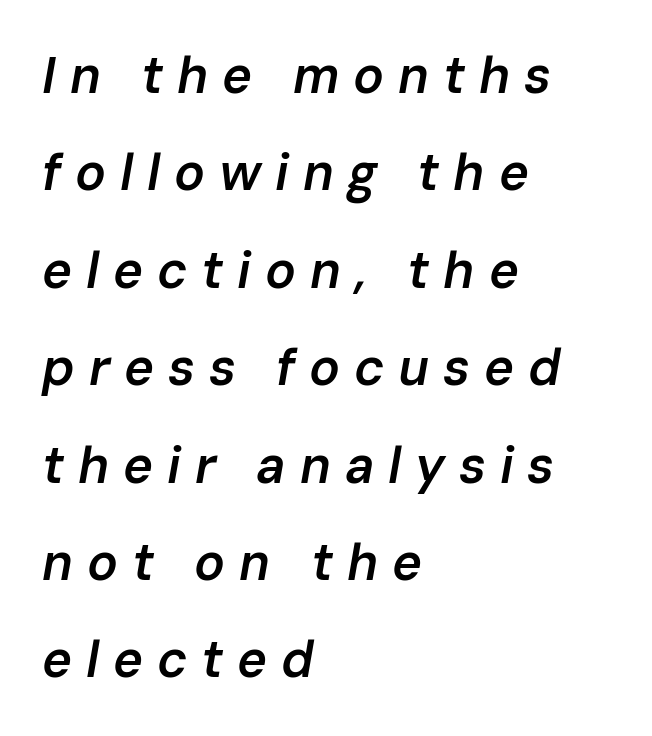
Q: Is the text bold? A: Semi-bold.
Q: Is the text italic (slanted)? A: Yes, it leans right by about 10 degrees.
Q: Is the text underlined? A: No.
Q: How is the paragraph aligned? A: Left-aligned.
Q: Is the spacing between letters normal or unusually wide? A: Unusually wide.
Q: Is the spacing between lines tight, normal or loose? A: Loose.
Q: Width (condensed, normal, or wide)? A: Normal.
Q: Stroke contrast? A: Low.
Q: x-height? A: Medium.
Q: Monospaced? A: No.
